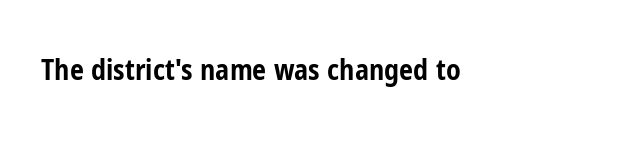
Q: Is the text bold? A: Yes.
Q: Is the text italic (slanted)? A: No, it is upright.
Q: Is the typeface a serif or a sans-serif typeface? A: Sans-serif.
Q: Is the text underlined? A: No.
Q: Is the spacing between letters normal or unusually wide? A: Normal.
Q: Width (condensed, normal, or wide)? A: Condensed.
Q: Stroke contrast? A: Low.
Q: x-height? A: Medium.
Q: Monospaced? A: No.
